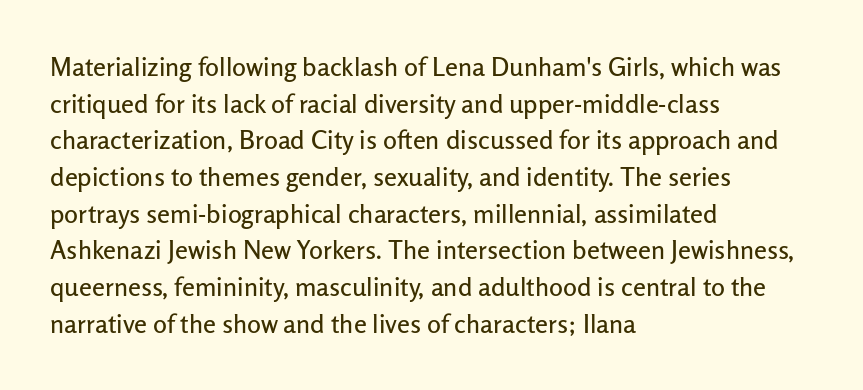
{"italic": "no", "underline": "no", "align": "left", "line_spacing": "normal", "line_spacing_ratio": 1.41, "letter_spacing": "normal", "letter_spacing_em": 0.0, "glyph_px": 26}
